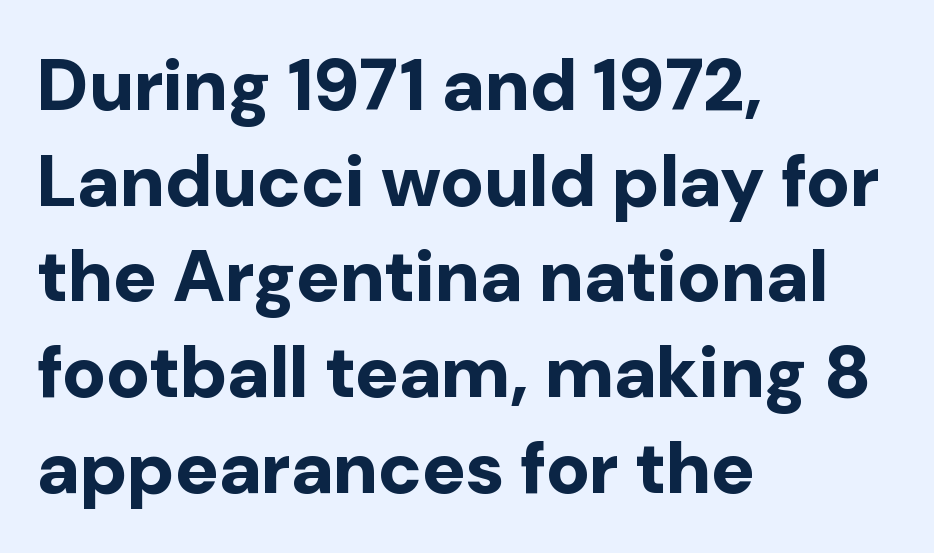
{"serif": "no", "italic": "no", "bold": "yes", "weight": "bold", "width": "normal", "stroke_contrast": "low", "x_height": "medium", "monospaced": "no", "underline": "no", "align": "left", "line_spacing": "normal", "line_spacing_ratio": 1.31, "letter_spacing": "normal", "letter_spacing_em": 0.0, "glyph_px": 73}
